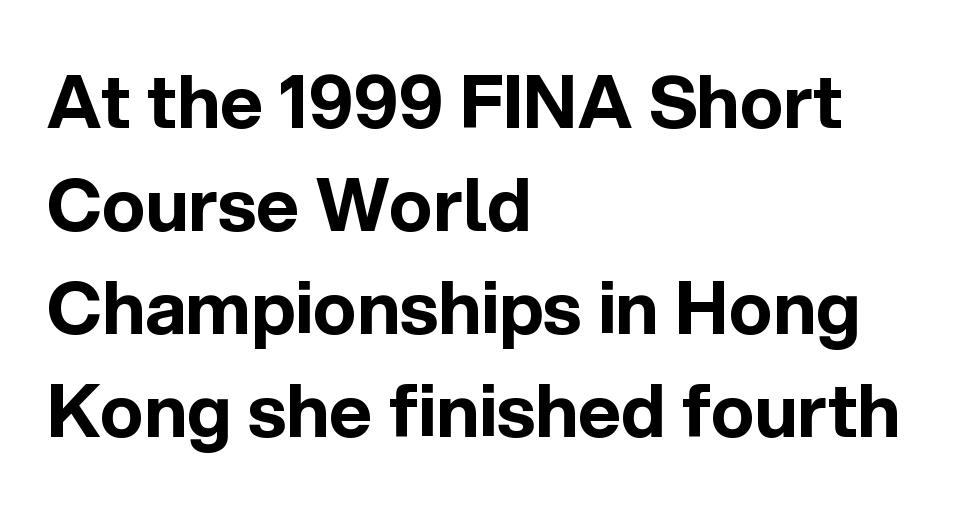
Q: Is the text bold? A: Yes.
Q: Is the text italic (slanted)? A: No, it is upright.
Q: Is the typeface a serif or a sans-serif typeface? A: Sans-serif.
Q: Is the text underlined? A: No.
Q: How is the paragraph aligned? A: Left-aligned.
Q: Is the spacing between letters normal or unusually wide? A: Normal.
Q: Is the spacing between lines tight, normal or loose? A: Normal.
Q: Width (condensed, normal, or wide)? A: Normal.
Q: x-height? A: Medium.
Q: Monospaced? A: No.
